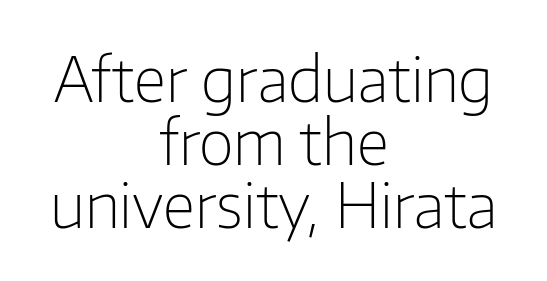
The image shows 61 px light sans-serif type, upright; set centered, tight line spacing (1.03x), normal letter spacing, not underlined; low stroke contrast and a medium x-height.
